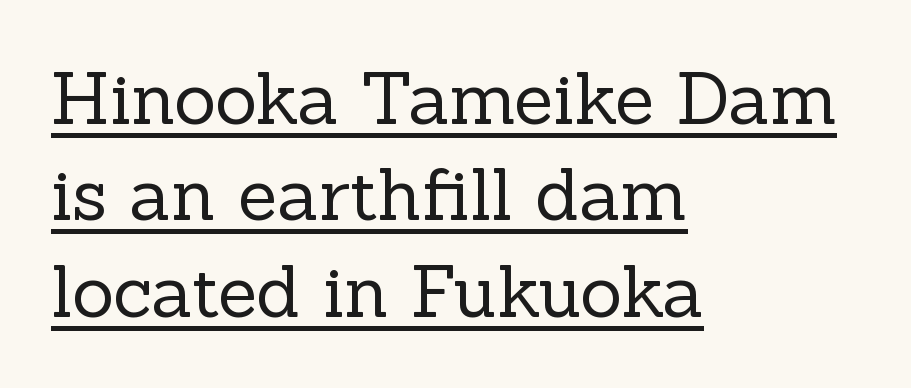
Q: Is the text bold? A: No.
Q: Is the text italic (slanted)? A: No, it is upright.
Q: Is the typeface a serif or a sans-serif typeface? A: Serif.
Q: Is the text underlined? A: Yes.
Q: How is the paragraph aligned? A: Left-aligned.
Q: Is the spacing between letters normal or unusually wide? A: Normal.
Q: Is the spacing between lines tight, normal or loose? A: Normal.
Q: Width (condensed, normal, or wide)? A: Normal.
Q: x-height? A: Medium.
Q: Monospaced? A: No.
